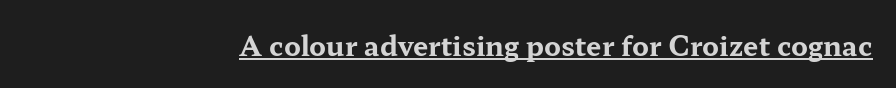
Compared with undecorated copy, this sample adds a rule below the words. Compared with an ordinary text face, these strokes are far heavier — a full bold. The letters stand upright; this is a roman face. Does the copy run flush right? Yes — the right margin is perfectly even.
